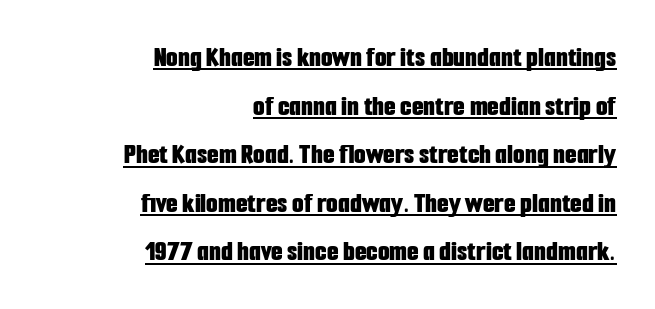
{"serif": "no", "italic": "no", "bold": "yes", "weight": "bold", "width": "condensed", "stroke_contrast": "low", "x_height": "medium", "monospaced": "no", "underline": "yes", "align": "right", "line_spacing": "normal", "line_spacing_ratio": 1.62, "letter_spacing": "normal", "letter_spacing_em": 0.0, "glyph_px": 30}
